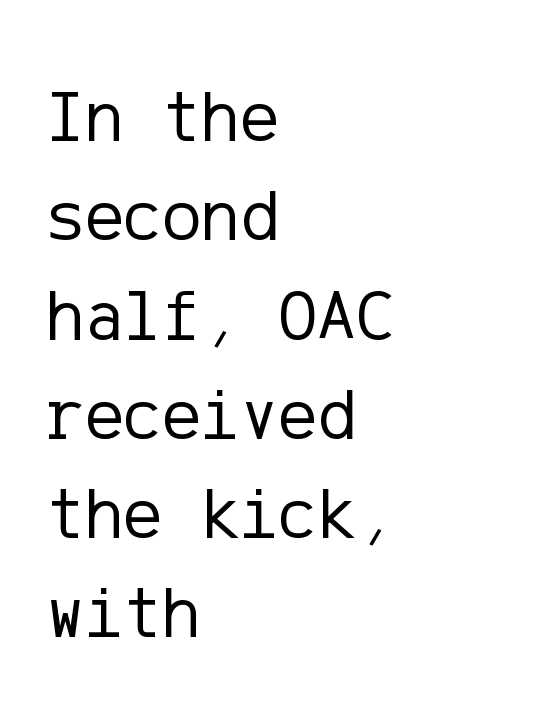
The image shows 73 px regular-weight sans-serif type, upright; set left-aligned, normal line spacing (1.36x), normal letter spacing, not underlined; low stroke contrast and a medium x-height.
